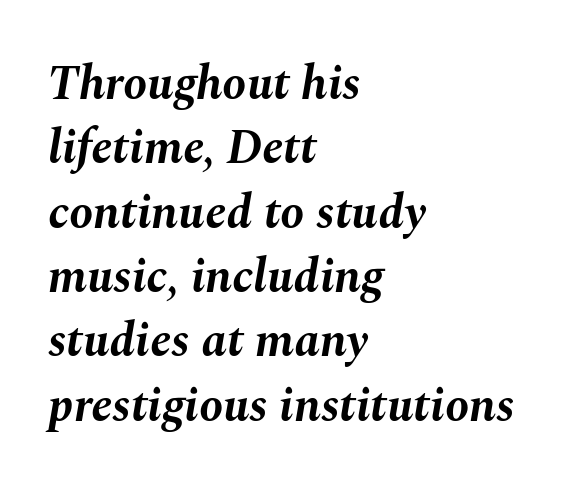
Q: Is the text bold? A: Yes.
Q: Is the text italic (slanted)? A: Yes, it leans right by about 10 degrees.
Q: Is the text underlined? A: No.
Q: How is the paragraph aligned? A: Left-aligned.
Q: Is the spacing between letters normal or unusually wide? A: Normal.
Q: Is the spacing between lines tight, normal or loose? A: Normal.
Q: Width (condensed, normal, or wide)? A: Normal.
Q: Stroke contrast? A: Medium.
Q: x-height? A: Medium.
Q: Monospaced? A: No.
